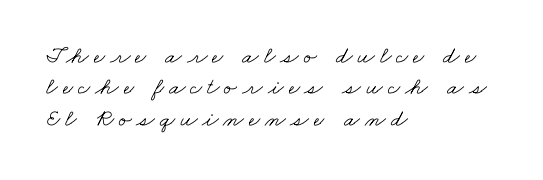
Q: Is the text bold? A: No.
Q: Is the text underlined? A: No.
Q: How is the paragraph aligned? A: Left-aligned.
Q: Is the spacing between letters normal or unusually wide? A: Unusually wide.
Q: Is the spacing between lines tight, normal or loose? A: Normal.
